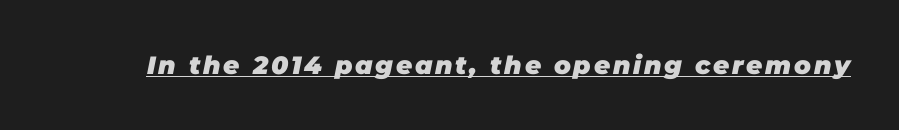
The image shows 25 px bold type, italic (leaning right); set underlined.
